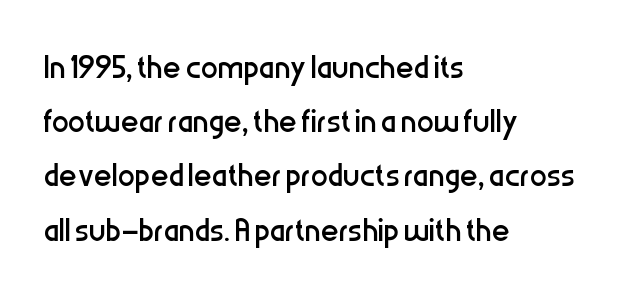
{"serif": "no", "italic": "no", "bold": "no", "weight": "regular", "width": "condensed", "stroke_contrast": "low", "x_height": "medium", "monospaced": "no", "underline": "no", "align": "left", "line_spacing": "normal", "line_spacing_ratio": 1.26, "letter_spacing": "normal", "letter_spacing_em": 0.0, "glyph_px": 43}
